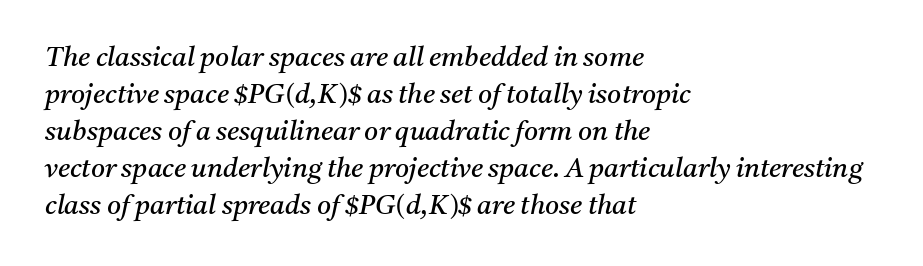
{"italic": "yes", "lean": "right", "slant_degrees": 11, "bold": "no", "underline": "no", "align": "left", "line_spacing": "normal", "line_spacing_ratio": 1.37, "letter_spacing": "normal", "letter_spacing_em": 0.0, "glyph_px": 27}
